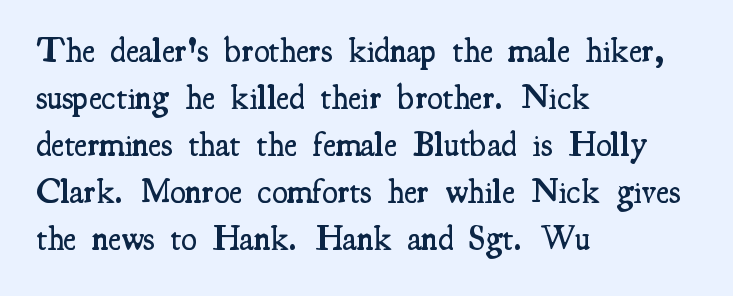
{"serif": "yes", "italic": "no", "bold": "semi", "weight": "semibold", "width": "condensed", "stroke_contrast": "medium", "x_height": "small", "monospaced": "no", "underline": "no", "align": "left", "line_spacing": "normal", "line_spacing_ratio": 1.34, "letter_spacing": "normal", "letter_spacing_em": 0.0, "glyph_px": 35}
